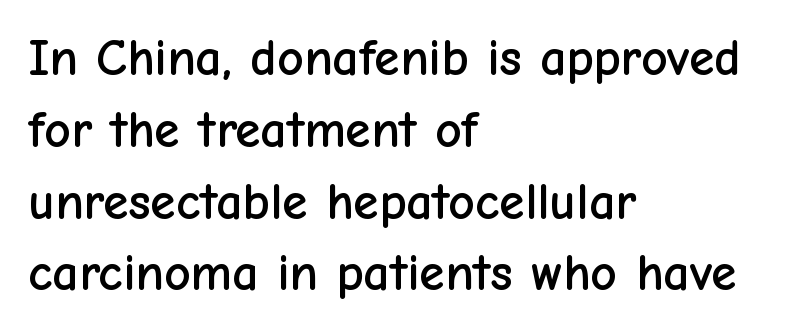
{"serif": "no", "italic": "no", "width": "normal", "stroke_contrast": "low", "x_height": "medium", "monospaced": "no", "underline": "no", "align": "left", "line_spacing": "normal", "line_spacing_ratio": 1.38, "letter_spacing": "normal", "letter_spacing_em": 0.0, "glyph_px": 52}
